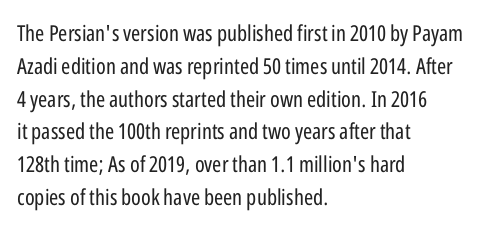
Descender tails drop into unmarked territory. Vertically, the passage feels balanced, rows spaced as you'd expect. The typesetter chose a ragged-right arrangement here. The typography opts for an upright posture over an oblique one. The rendering keeps characters at their native spacing. Stroke mass is kept to a normal reading level or below.
